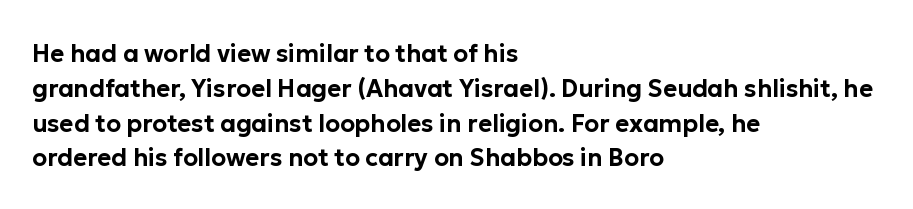
This sample keeps an unexceptional amount of space between lines. These lines keep a tight, regular rhythm from letter to letter. Every stem runs plumb, perpendicular to the baseline. Reading down the block, your eye returns to a fixed left position each line. The string is rendered with underlining switched off.
